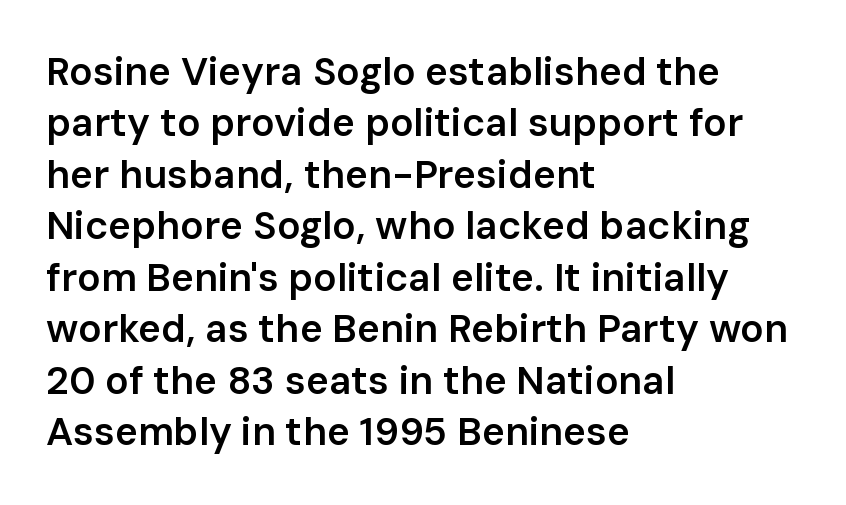
{"serif": "no", "italic": "no", "bold": "semi", "weight": "semibold", "width": "normal", "stroke_contrast": "low", "x_height": "medium", "monospaced": "no", "underline": "no", "align": "left", "line_spacing": "normal", "line_spacing_ratio": 1.32, "letter_spacing": "normal", "letter_spacing_em": 0.0, "glyph_px": 39}
